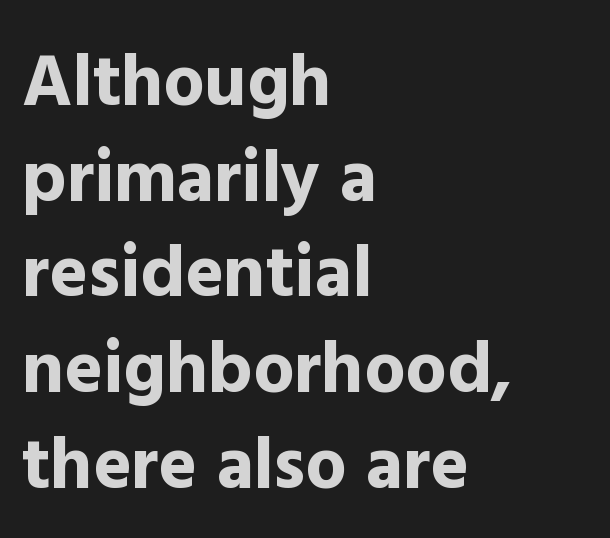
The letters advance in unequal steps, a hallmark of proportional type. This is roman type, the default non-slanted kind. Each glyph is drawn with heavy, bold strokes. The foot of each line stays bare and open. A sans-serif font was chosen for this passage. The passage shown has conventional tracking throughout.
